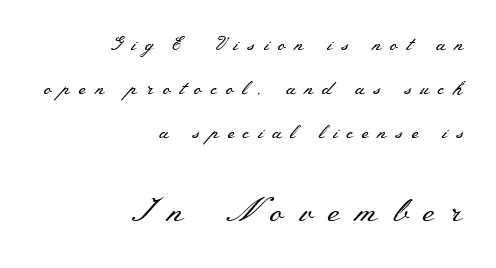
In this sample the second text group is rendered at the bigger scale. Only glyphs here, with clear space below each row. I'd call this a serif setting — the letters wear small feet. The lines are quadded right. What stands out about the letter spacing? Its width — letters are far apart.
